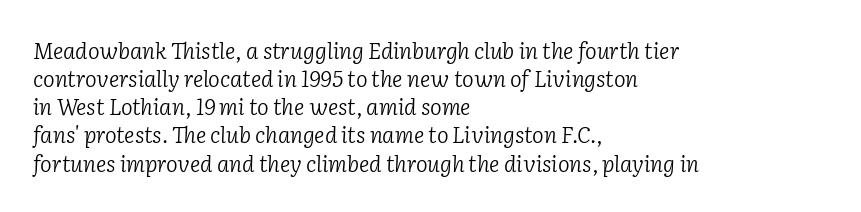
The string is rendered with underlining switched off. The font is comparable to plain body text, perhaps lighter. Observe the ordinary spacing: letters are neighbours, not strangers. The typesetter chose a ragged-right arrangement here.
